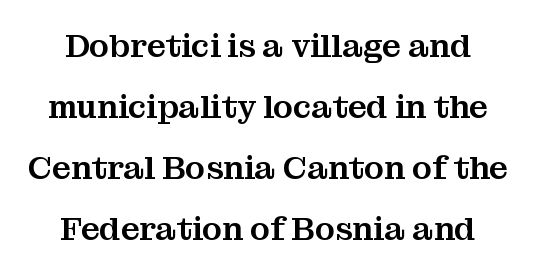
Q: Is the text italic (slanted)? A: No, it is upright.
Q: Is the typeface a serif or a sans-serif typeface? A: Serif.
Q: Is the text underlined? A: No.
Q: Is the spacing between letters normal or unusually wide? A: Normal.
Q: Width (condensed, normal, or wide)? A: Normal.
Q: Stroke contrast? A: Medium.
Q: x-height? A: Medium.
Q: Monospaced? A: No.
